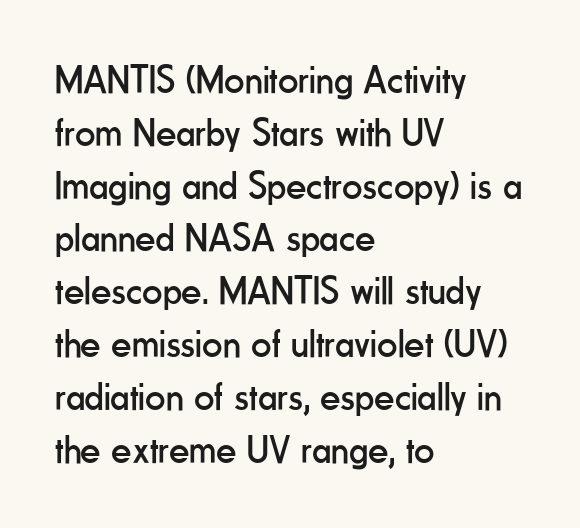
{"serif": "no", "italic": "no", "bold": "no", "weight": "regular", "width": "condensed", "stroke_contrast": "low", "x_height": "small", "monospaced": "no", "underline": "no", "align": "left", "line_spacing": "normal", "line_spacing_ratio": 1.32, "letter_spacing": "normal", "letter_spacing_em": 0.0, "glyph_px": 40}
